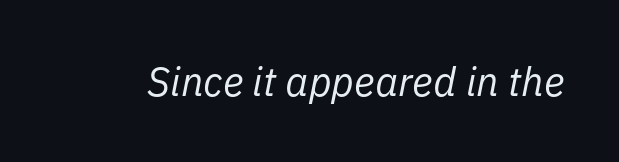
{"italic": "yes", "lean": "right", "slant_degrees": 11, "bold": "no", "weight": "regular", "width": "normal", "stroke_contrast": "low", "x_height": "medium", "monospaced": "no", "underline": "no", "letter_spacing": "normal", "letter_spacing_em": 0.0, "glyph_px": 40}
